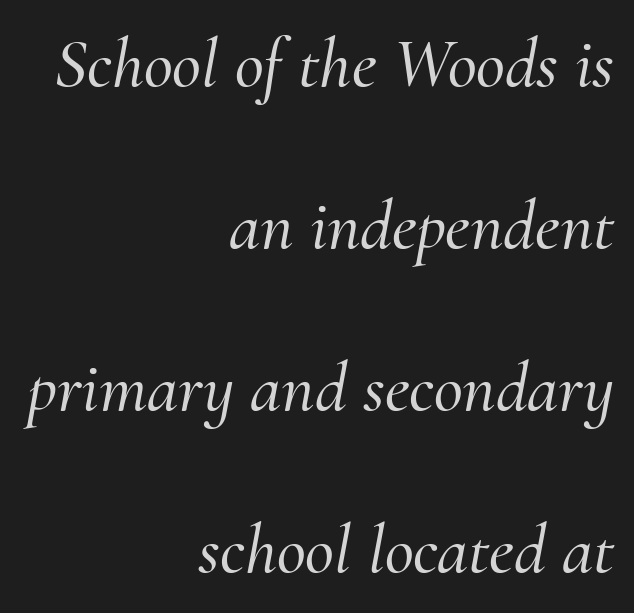
The image shows 71 px serif type, italic (leaning right); set right-aligned, loose line spacing (2.28x), normal letter spacing, not underlined; medium stroke contrast and a small x-height.
